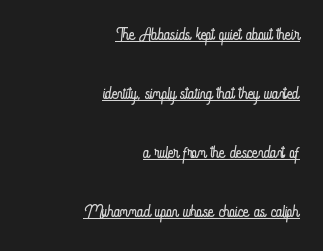
Is the letter spacing exaggerated? No — it looks like the ordinary default. Notice how the passage keeps a crisp vertical edge on the right only. The rendered words wear a rule along their underside. The weight tops out at a normal text grade. Leading: increased.
